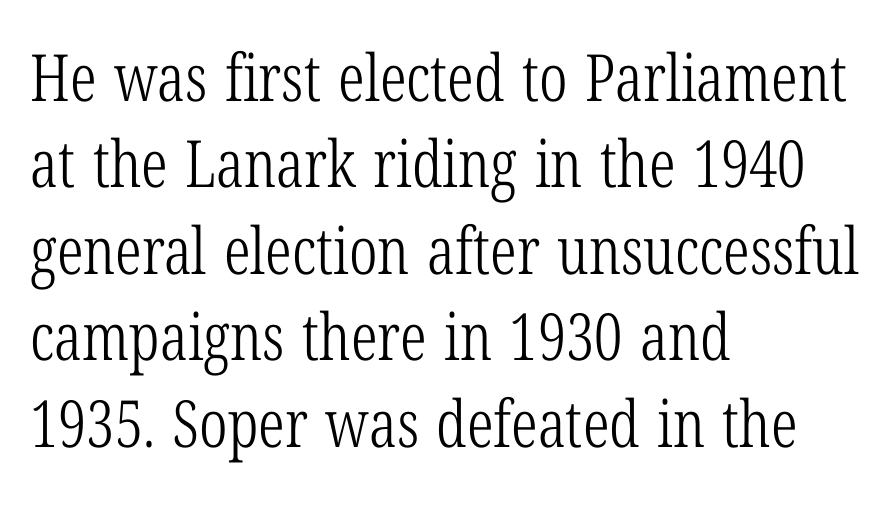
Q: Is the text bold? A: No.
Q: Is the text italic (slanted)? A: No, it is upright.
Q: Is the typeface a serif or a sans-serif typeface? A: Serif.
Q: Is the text underlined? A: No.
Q: How is the paragraph aligned? A: Left-aligned.
Q: Is the spacing between letters normal or unusually wide? A: Normal.
Q: Is the spacing between lines tight, normal or loose? A: Normal.
Q: Width (condensed, normal, or wide)? A: Condensed.
Q: Stroke contrast? A: Low.
Q: x-height? A: Medium.
Q: Monospaced? A: No.
